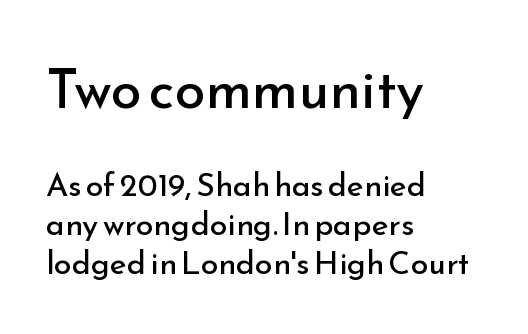
Q: Is the text bold? A: No.
Q: Is the text italic (slanted)? A: No, it is upright.
Q: Is the typeface a serif or a sans-serif typeface? A: Sans-serif.
Q: Is the text underlined? A: No.
Q: How is the paragraph aligned? A: Left-aligned.
Q: Is the spacing between letters normal or unusually wide? A: Normal.
Q: Which block of text is set in a larger size, the first (top) or the second (bottom)? A: The first (top) one.
Q: Width (condensed, normal, or wide)? A: Normal.
Q: Stroke contrast? A: Low.
Q: x-height? A: Small.
Q: Monospaced? A: No.
